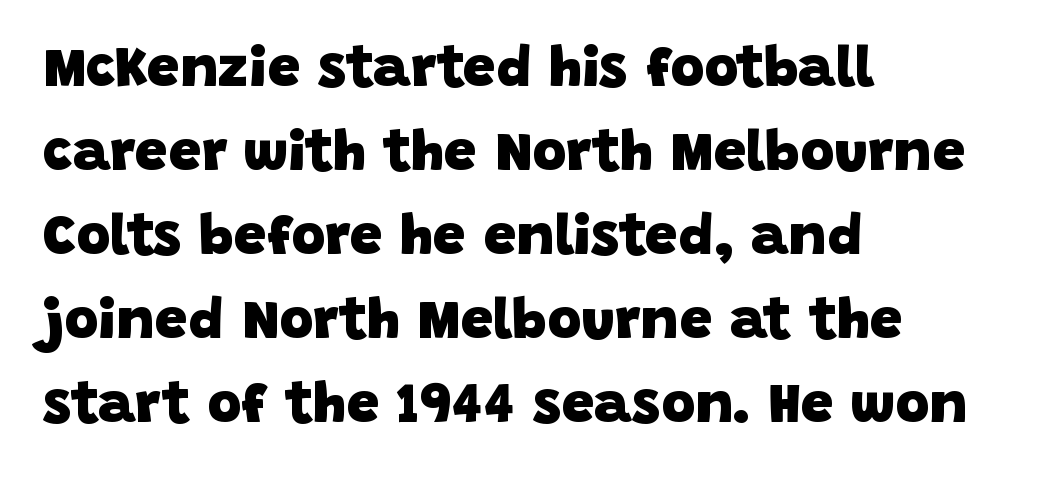
What's the leading like? Ordinary, nothing unusual. Has an underline been added? It has not. A full-strength bold gives these letters their thick strokes. Unlike a traditional serif, this face leaves its strokes unadorned. The horizontal fit of the characters is conventional and even. A student would call this left alignment; a typographer would say flush left, rag right.
